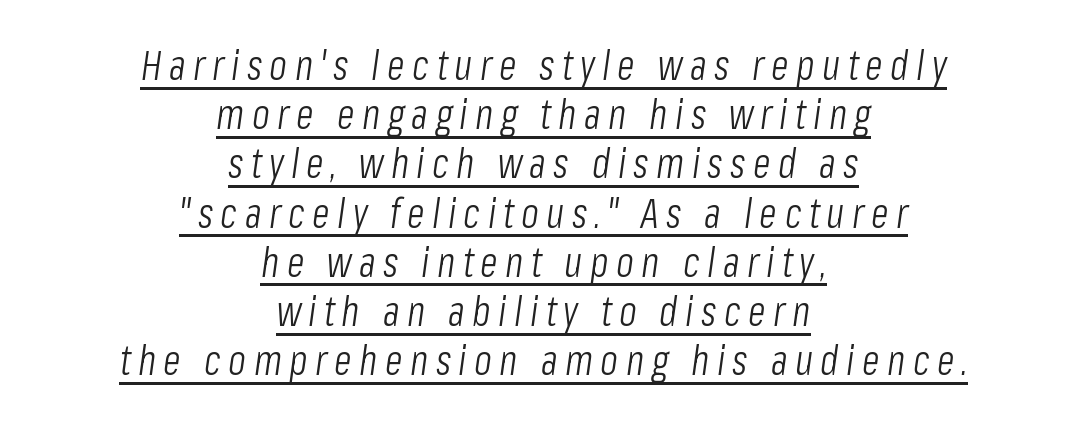
{"italic": "yes", "lean": "right", "slant_degrees": 8, "bold": "no", "weight": "light", "width": "condensed", "stroke_contrast": "low", "x_height": "medium", "monospaced": "no", "underline": "yes", "align": "center", "line_spacing_ratio": 1.2, "glyph_px": 41}
